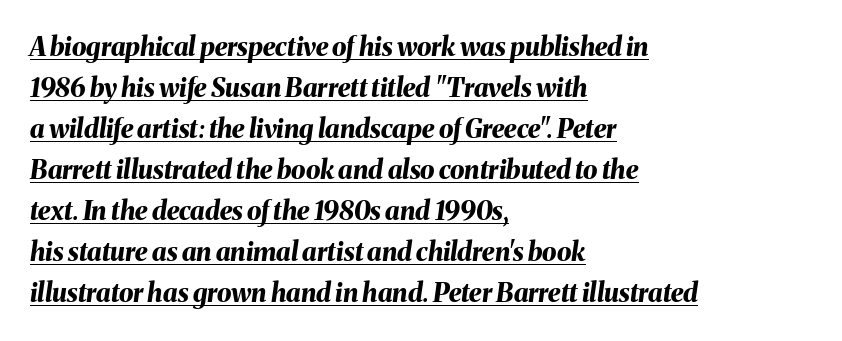
{"italic": "yes", "lean": "right", "slant_degrees": 8, "bold": "yes", "underline": "yes", "align": "left", "line_spacing": "normal", "line_spacing_ratio": 1.58, "letter_spacing": "normal", "letter_spacing_em": 0.0, "glyph_px": 26}
